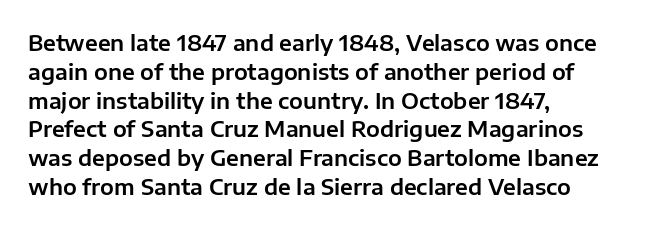
The image shows 22 px text type, upright; set left-aligned, normal line spacing (1.31x), normal letter spacing, not underlined.
